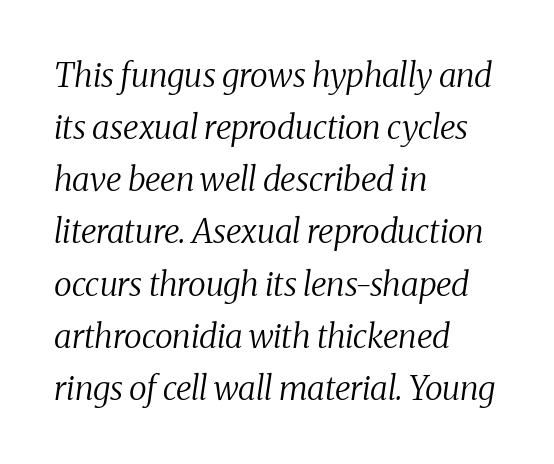
The image shows 33 px regular-weight serif type, italic (leaning right); set left-aligned, normal line spacing (1.58x), normal letter spacing, not underlined; medium stroke contrast and a medium x-height.
